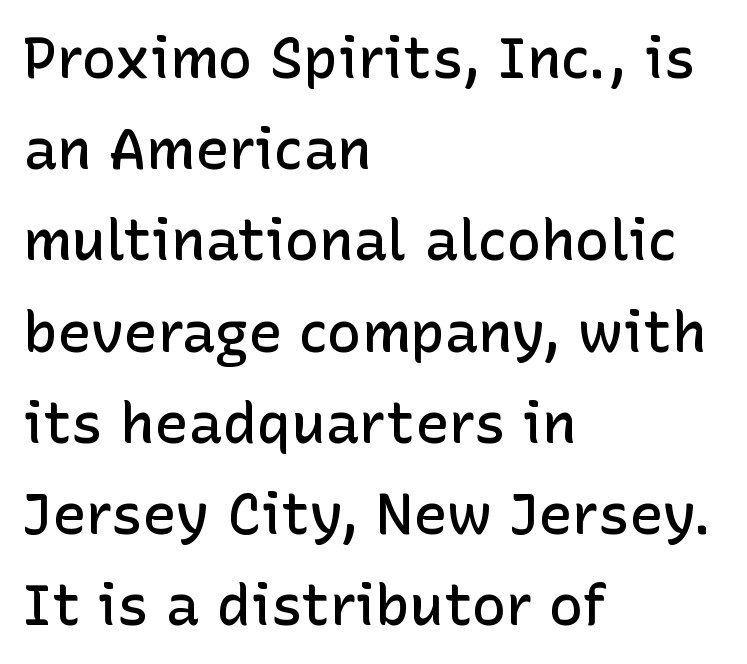
Q: Is the text bold? A: Semi-bold.
Q: Is the text italic (slanted)? A: No, it is upright.
Q: Is the typeface a serif or a sans-serif typeface? A: Sans-serif.
Q: Is the text underlined? A: No.
Q: How is the paragraph aligned? A: Left-aligned.
Q: Is the spacing between letters normal or unusually wide? A: Normal.
Q: Is the spacing between lines tight, normal or loose? A: Normal.
Q: Width (condensed, normal, or wide)? A: Normal.
Q: Stroke contrast? A: Low.
Q: x-height? A: Medium.
Q: Monospaced? A: No.
